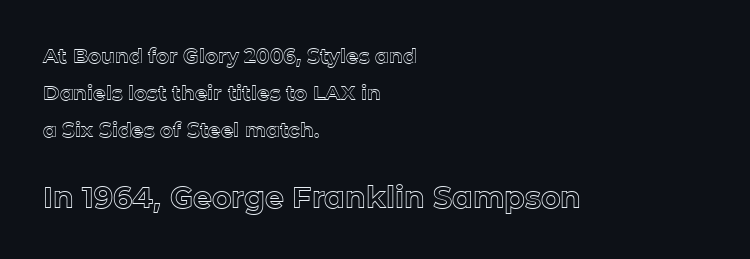
Q: Is the text italic (slanted)? A: No, it is upright.
Q: Is the text underlined? A: No.
Q: How is the paragraph aligned? A: Left-aligned.
Q: Is the spacing between letters normal or unusually wide? A: Normal.
Q: Which block of text is set in a larger size, the first (top) or the second (bottom)? A: The second (bottom) one.
Q: Width (condensed, normal, or wide)? A: Normal.
Q: x-height? A: Medium.
Q: Monospaced? A: No.
